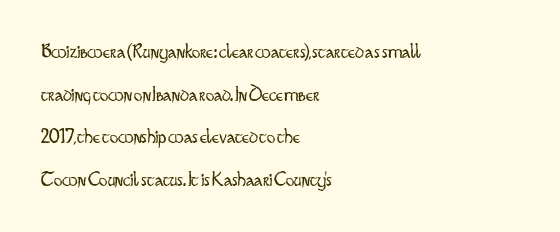
Reading down the column, the eye jumps a long way to each next line. Leftover space on each line is placed entirely after the last word. Check under the words: just untouched page. Stems and bowls with no extra thickness — not bold. Spacing between characters is what you'd get straight out of the box.
